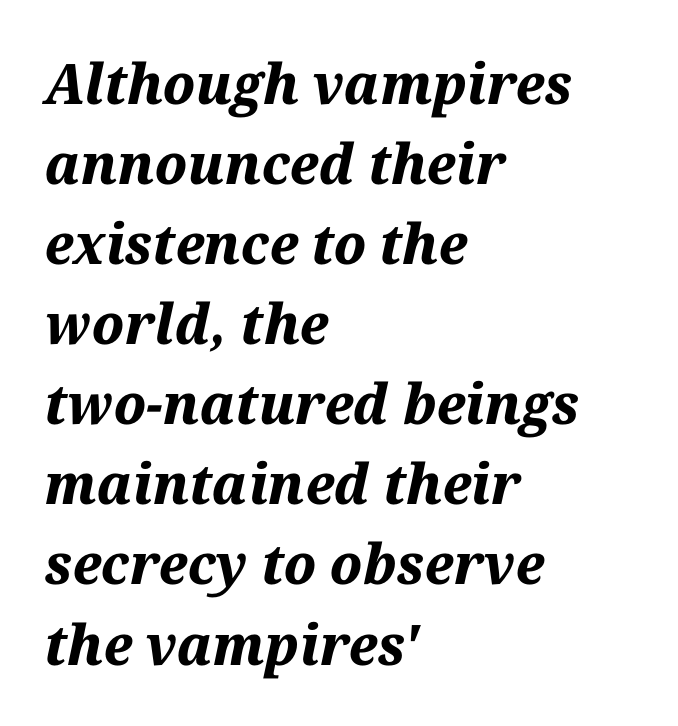
Plain, unruled lines of type. Heft: maximum for text — a bold. In terms of letterspacing, this is plain default setting. Spacing verdict: proportional, widths tailored to each character.
